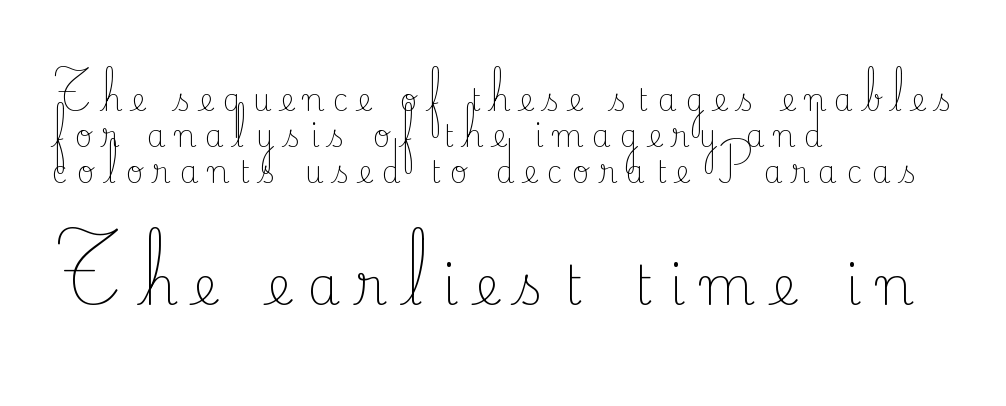
Q: Is the text bold? A: No.
Q: Is the text italic (slanted)? A: No, it is upright.
Q: Is the typeface a serif or a sans-serif typeface? A: Serif.
Q: Is the text underlined? A: No.
Q: How is the paragraph aligned? A: Left-aligned.
Q: Is the spacing between letters normal or unusually wide? A: Unusually wide.
Q: Which block of text is set in a larger size, the first (top) or the second (bottom)? A: The second (bottom) one.
Q: Width (condensed, normal, or wide)? A: Normal.
Q: Stroke contrast? A: Low.
Q: x-height? A: Small.
Q: Monospaced? A: No.
